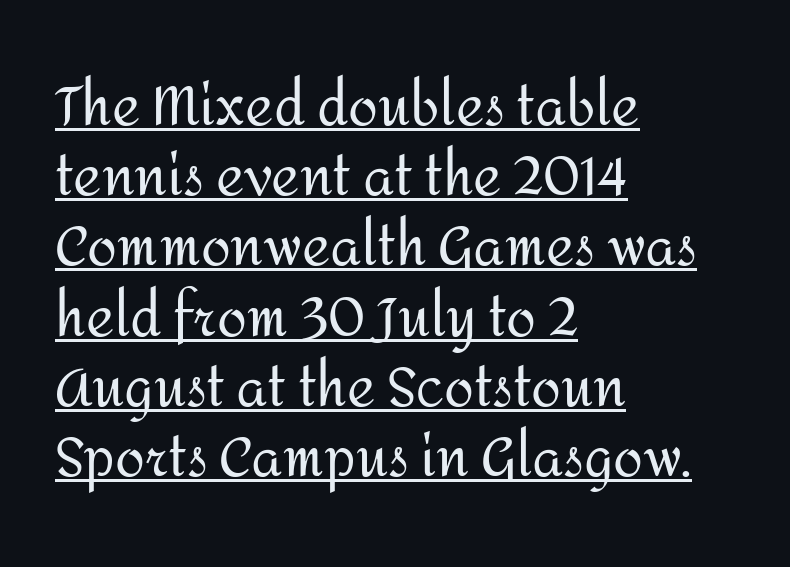
Q: Is the text bold? A: No.
Q: Is the text italic (slanted)? A: No, it is upright.
Q: Is the typeface a serif or a sans-serif typeface? A: Sans-serif.
Q: Is the text underlined? A: Yes.
Q: How is the paragraph aligned? A: Left-aligned.
Q: Is the spacing between letters normal or unusually wide? A: Normal.
Q: Is the spacing between lines tight, normal or loose? A: Normal.
Q: Width (condensed, normal, or wide)? A: Normal.
Q: Stroke contrast? A: Medium.
Q: x-height? A: Medium.
Q: Monospaced? A: No.
